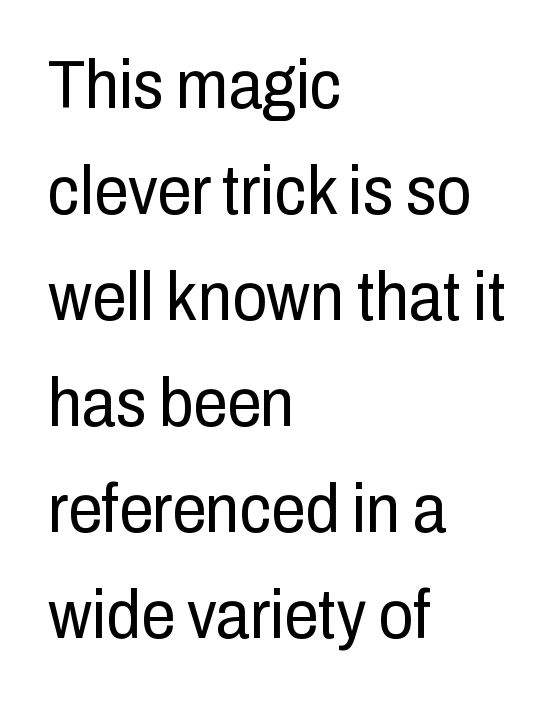
{"serif": "no", "italic": "no", "bold": "no", "weight": "regular", "width": "condensed", "stroke_contrast": "low", "x_height": "medium", "monospaced": "no", "underline": "no", "align": "left", "line_spacing": "normal", "line_spacing_ratio": 1.56, "letter_spacing": "normal", "letter_spacing_em": 0.0, "glyph_px": 68}
